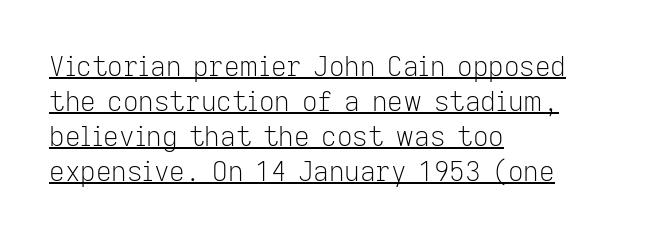
The image shows 27 px text type, upright; set left-aligned, normal line spacing (1.3x), normal letter spacing, underlined.
